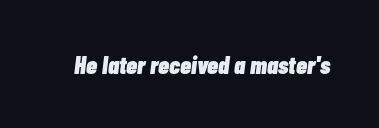
The image shows 25 px bold type, italic (leaning right); set normal letter spacing, not underlined.
